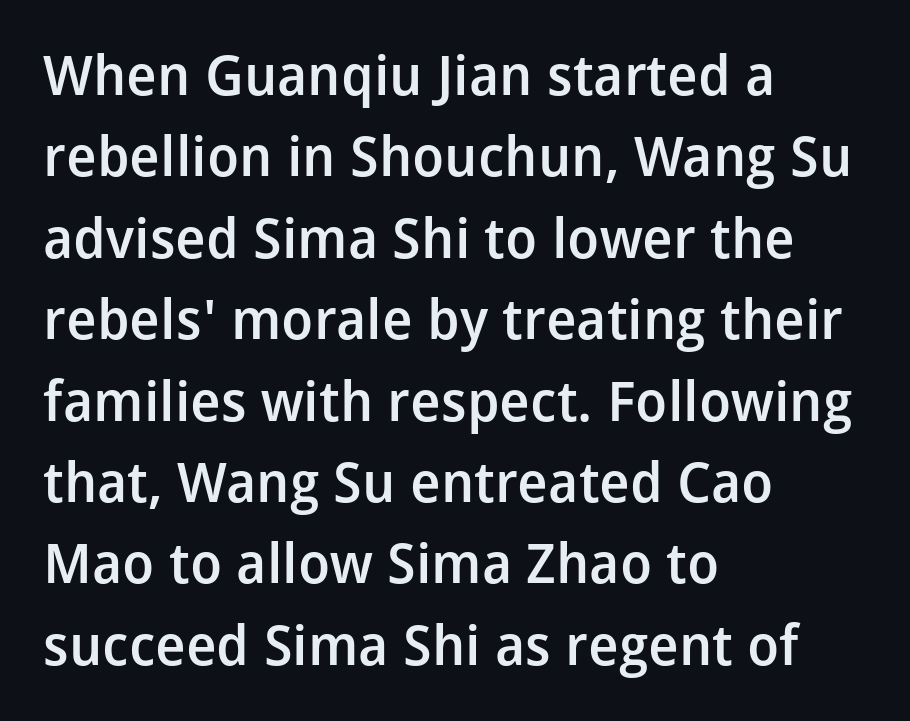
The image shows 55 px semibold sans-serif type, upright; set left-aligned, normal line spacing (1.48x), normal letter spacing, not underlined; low stroke contrast and a medium x-height.
